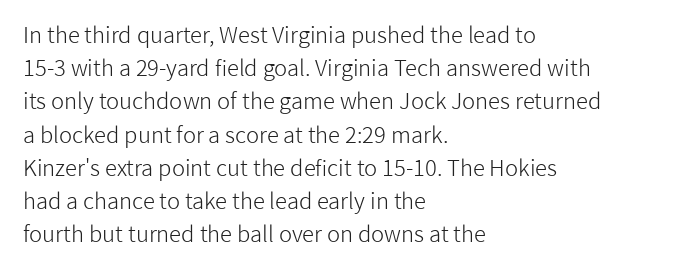
The image shows 22 px text type, upright; set left-aligned, normal line spacing (1.51x), normal letter spacing, not underlined.
